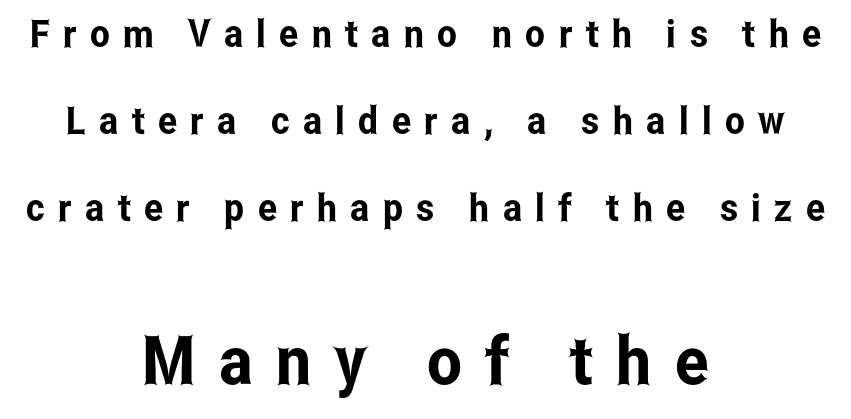
This sample uses a sans-serif face. The letters advance in unequal steps, a hallmark of proportional type. Scale increases going downward across the two blocks. No italicization has been applied; the sample stays upright. The face used here is rendered with a markedly widened letterfit. Successive baselines arrive slowly, with a big drop between each.
